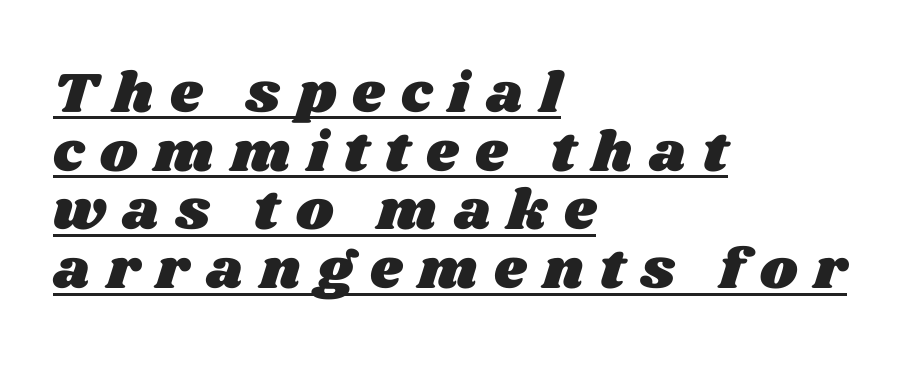
Q: Is the text underlined? A: Yes.
Q: How is the paragraph aligned? A: Left-aligned.
Q: Is the spacing between letters normal or unusually wide? A: Unusually wide.
Q: Is the spacing between lines tight, normal or loose? A: Tight.
Q: Width (condensed, normal, or wide)? A: Wide.
Q: Stroke contrast? A: Medium.
Q: x-height? A: Large.
Q: Monospaced? A: No.
